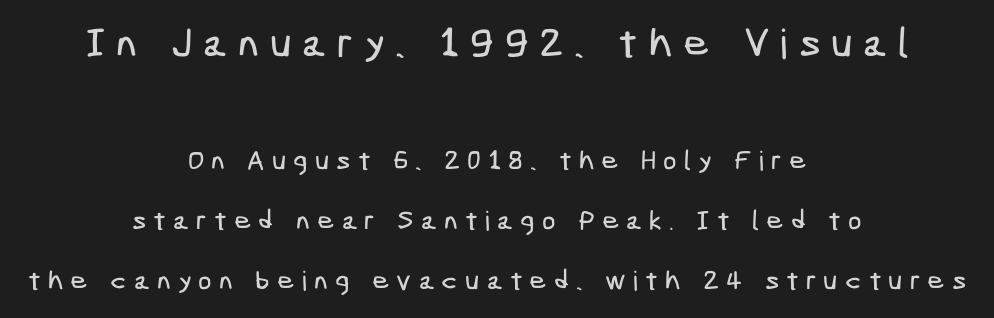
The setting favours the middle, as headings and verse often do. The rendering shrinks the type as you move from the upper chunk to the lower. The passage shown stacks its lines with a broad gap. The designer went with a sans here, leaving each stem footless.
